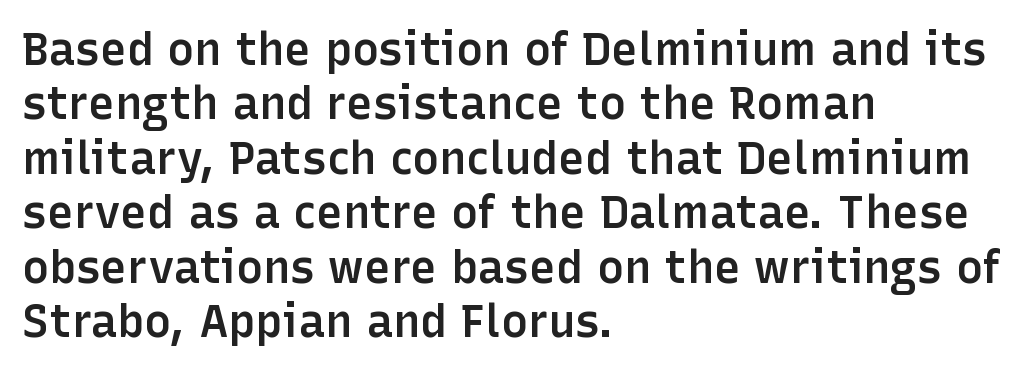
Q: Is the text bold? A: Semi-bold.
Q: Is the text italic (slanted)? A: No, it is upright.
Q: Is the typeface a serif or a sans-serif typeface? A: Sans-serif.
Q: Is the text underlined? A: No.
Q: How is the paragraph aligned? A: Left-aligned.
Q: Is the spacing between letters normal or unusually wide? A: Normal.
Q: Width (condensed, normal, or wide)? A: Normal.
Q: Stroke contrast? A: Low.
Q: x-height? A: Medium.
Q: Monospaced? A: No.
